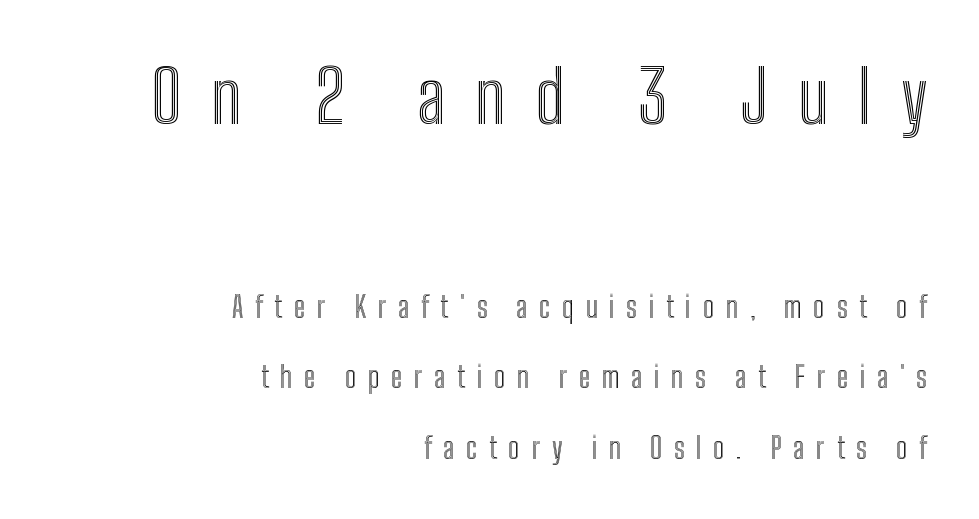
Q: Is the text italic (slanted)? A: No, it is upright.
Q: Is the text underlined? A: No.
Q: How is the paragraph aligned? A: Right-aligned.
Q: Is the spacing between letters normal or unusually wide? A: Unusually wide.
Q: Is the spacing between lines tight, normal or loose? A: Loose.
Q: Which block of text is set in a larger size, the first (top) or the second (bottom)? A: The first (top) one.
Q: Width (condensed, normal, or wide)? A: Condensed.
Q: x-height? A: Medium.
Q: Monospaced? A: No.
